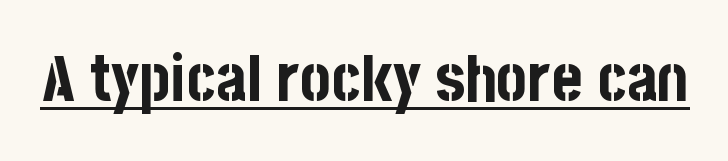
This sample has the flowing, uneven cadence of proportional lettering. Summary of weight: heavy, a full bold. Decoration check: the copy is underlined. A roman cut, with each character standing at attention. Is the letter spacing exaggerated? No — it looks like the ordinary default. Type style note: lacks serifs.
